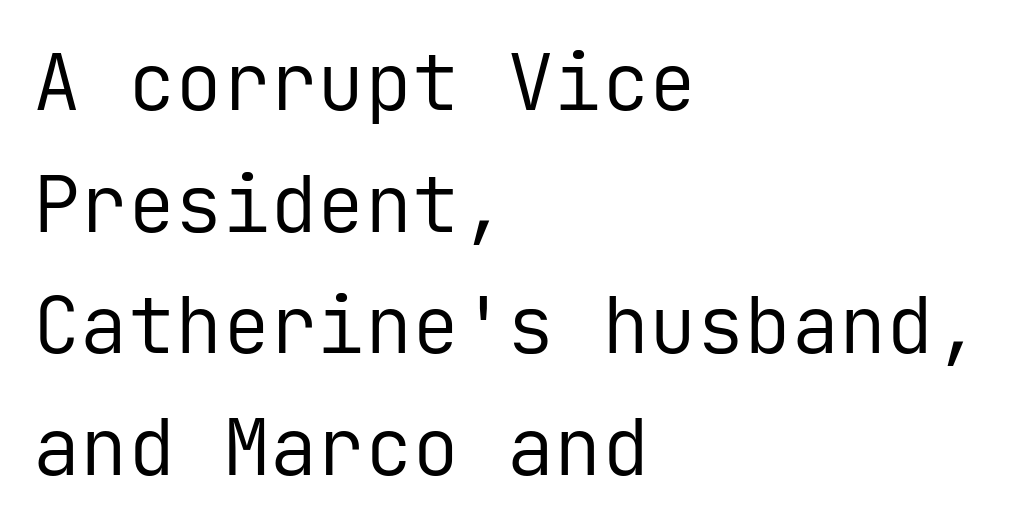
Quick note: interline space is typical. Line starts are locked; line ends wander. The characters are drawn with everyday or finer stroke widths. Think of a typewriter: that constant character pitch is what you see here.
